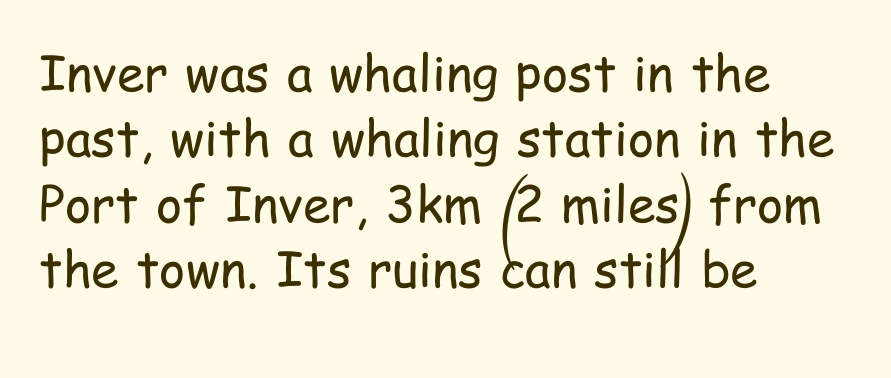
The typeface has the unassuming heft of standard copy or less. Characters remain perfectly vertical along every line. A classic flush-left, rag-right setting is used for this passage. A typesetter would call this proportional, since set widths differ per character.
